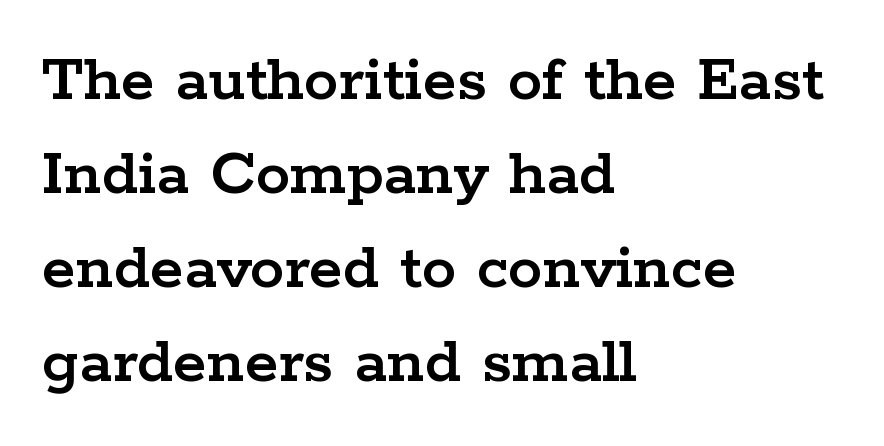
The image shows 69 px wide serif type, upright; set left-aligned, normal line spacing (1.36x), normal letter spacing, not underlined; low stroke contrast and a medium x-height.
